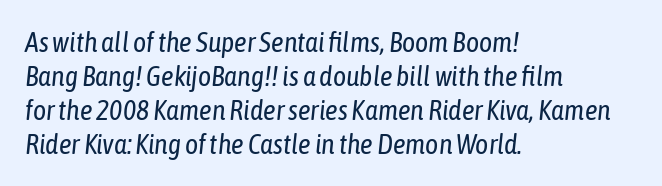
Q: Is the text bold? A: No.
Q: Is the text italic (slanted)? A: Yes, it leans right by about 6 degrees.
Q: Is the text underlined? A: No.
Q: How is the paragraph aligned? A: Left-aligned.
Q: Is the spacing between letters normal or unusually wide? A: Normal.
Q: Width (condensed, normal, or wide)? A: Condensed.
Q: Stroke contrast? A: Low.
Q: x-height? A: Medium.
Q: Monospaced? A: No.
